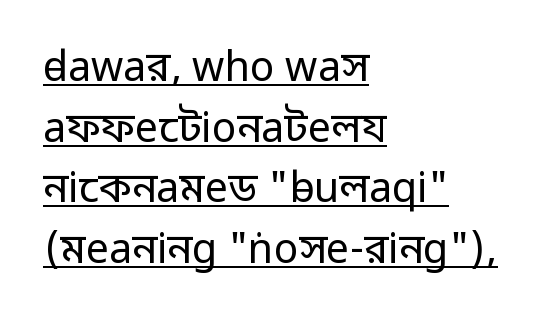
Q: Is the text bold? A: No.
Q: Is the text italic (slanted)? A: No, it is upright.
Q: Is the typeface a serif or a sans-serif typeface? A: Sans-serif.
Q: Is the text underlined? A: Yes.
Q: How is the paragraph aligned? A: Left-aligned.
Q: Is the spacing between letters normal or unusually wide? A: Normal.
Q: Is the spacing between lines tight, normal or loose? A: Normal.
Q: Width (condensed, normal, or wide)? A: Normal.
Q: Stroke contrast? A: Low.
Q: x-height? A: Medium.
Q: Monospaced? A: No.
